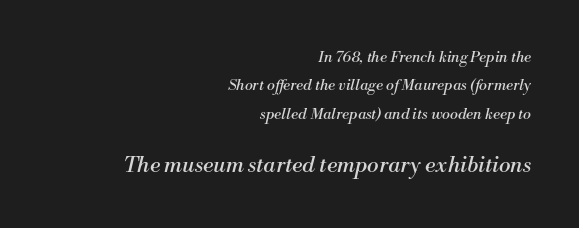
The space directly below the letters is spotless. In terms of posture, this sample is oblique. Glyph-to-glyph distance matches everyday printed text. This layout puts the modest block above and the oversized block below. Ink coverage per letter is moderate at most. This rendering uses right alignment, leaving the left contour irregular.
